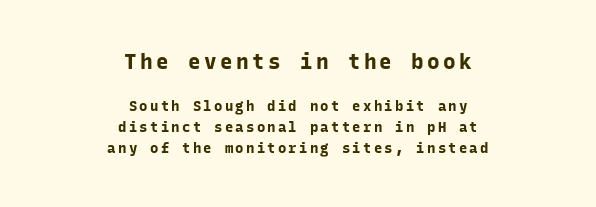
The image shows 21 px bold type, upright; set centered, normal line spacing (1.5x), not underlined; the first (top) block is 1.5x larger.
